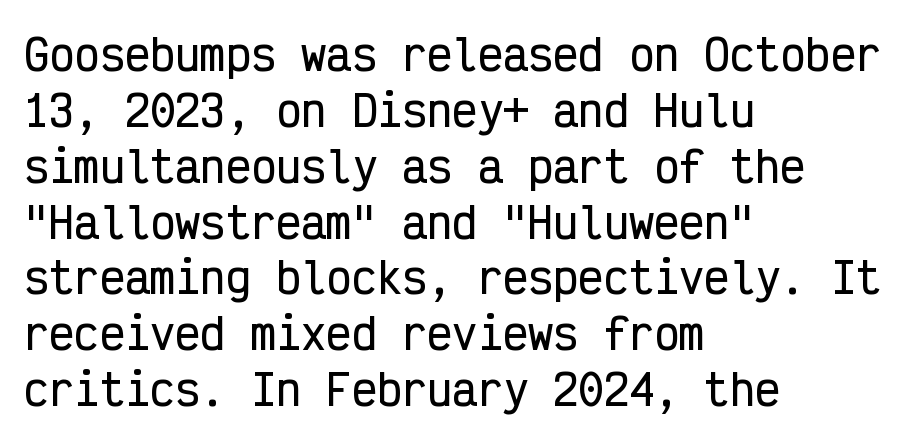
{"serif": "no", "italic": "no", "width": "condensed", "stroke_contrast": "low", "x_height": "medium", "monospaced": "yes", "underline": "no", "align": "left", "line_spacing": "normal", "line_spacing_ratio": 1.33, "letter_spacing": "normal", "letter_spacing_em": 0.0, "glyph_px": 42}
